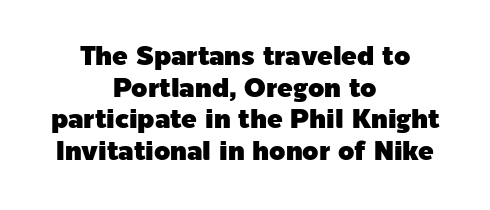
Q: Is the text italic (slanted)? A: No, it is upright.
Q: Is the text underlined? A: No.
Q: How is the paragraph aligned? A: Centered.
Q: Is the spacing between letters normal or unusually wide? A: Normal.
